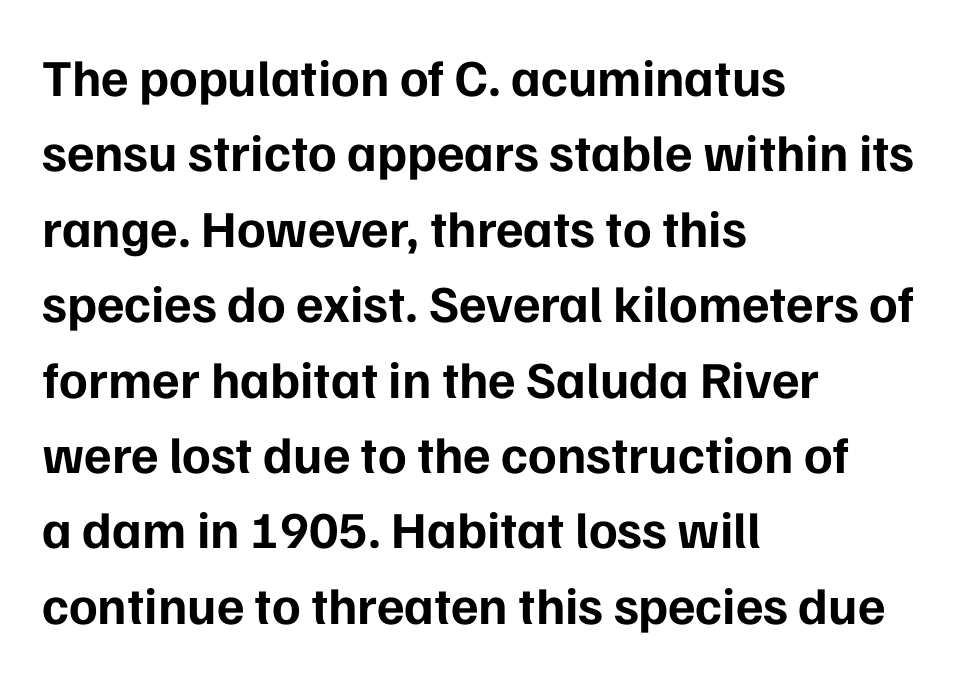
{"serif": "no", "italic": "no", "bold": "yes", "weight": "bold", "width": "normal", "stroke_contrast": "low", "x_height": "medium", "monospaced": "no", "underline": "no", "align": "left", "line_spacing": "normal", "line_spacing_ratio": 1.45, "letter_spacing": "normal", "letter_spacing_em": 0.0, "glyph_px": 52}
